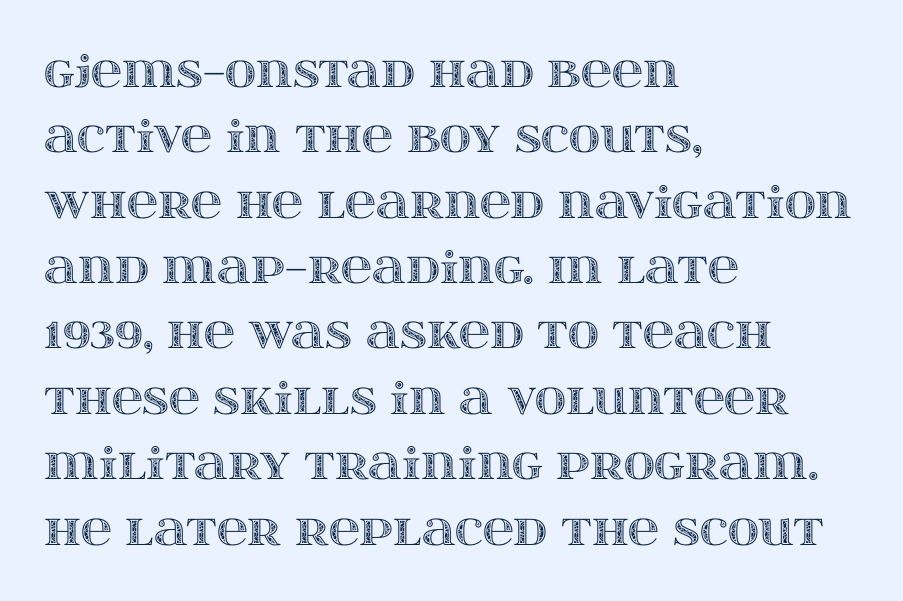
Ordinary non-slanted type is in use. Reading down the block, your eye returns to a fixed left position each line. Lines of text with bare space underneath. A typesetter would call this proportional, since set widths differ per character. Tracking here is standard; glyphs follow each other at the usual distance. The vertical gap from one line to the next is medium.
